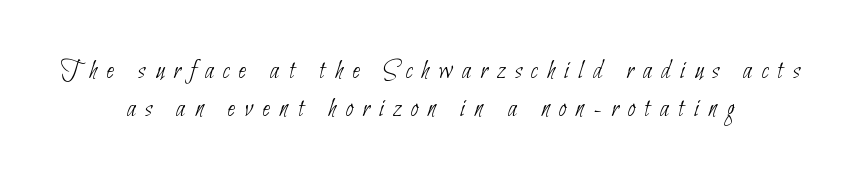
Q: Is the text bold? A: No.
Q: Is the text underlined? A: No.
Q: How is the paragraph aligned? A: Centered.
Q: Is the spacing between letters normal or unusually wide? A: Unusually wide.
Q: Is the spacing between lines tight, normal or loose? A: Normal.
